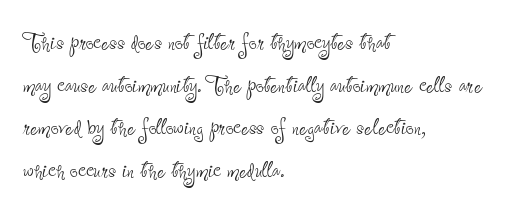
{"serif": "no", "bold": "no", "weight": "thin", "width": "condensed", "stroke_contrast": "low", "x_height": "small", "monospaced": "no", "underline": "no", "align": "left", "line_spacing": "normal", "line_spacing_ratio": 1.52, "letter_spacing": "normal", "letter_spacing_em": 0.0, "glyph_px": 28}
